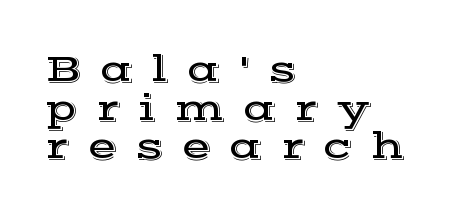
Q: Is the text italic (slanted)? A: No, it is upright.
Q: Is the typeface a serif or a sans-serif typeface? A: Serif.
Q: Is the text underlined? A: No.
Q: How is the paragraph aligned? A: Left-aligned.
Q: Is the spacing between letters normal or unusually wide? A: Unusually wide.
Q: Is the spacing between lines tight, normal or loose? A: Tight.
Q: Width (condensed, normal, or wide)? A: Wide.
Q: x-height? A: Medium.
Q: Monospaced? A: No.
